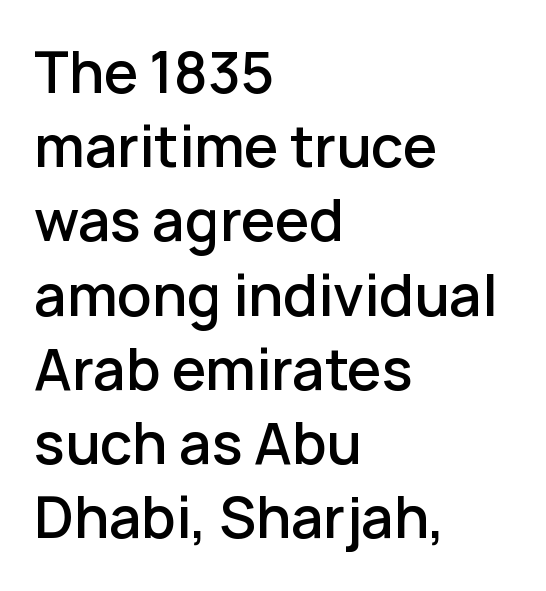
The image shows 55 px semibold sans-serif type, upright; set left-aligned, normal line spacing (1.35x), normal letter spacing, not underlined; low stroke contrast and a medium x-height.
